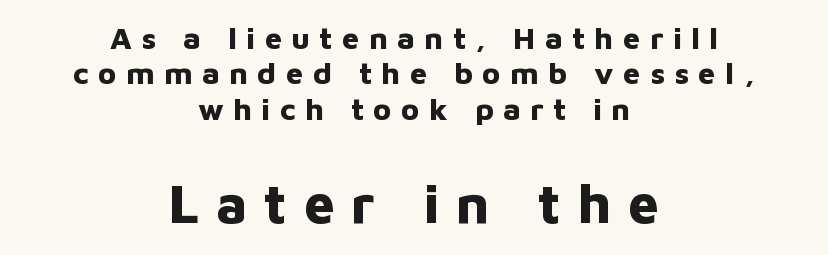
The image shows 55 px bold sans-serif type, upright; set centered, tight line spacing (1.14x), unusually wide letter spacing (+0.3 em), not underlined; the second (bottom) block is 1.77x larger; low stroke contrast and a medium x-height.
